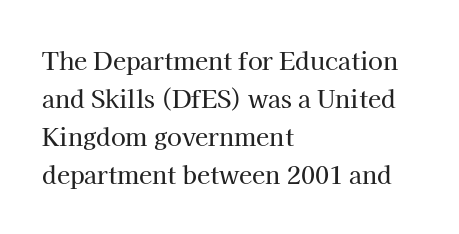
{"italic": "no", "underline": "no", "align": "left", "line_spacing": "normal", "line_spacing_ratio": 1.59, "letter_spacing": "normal", "letter_spacing_em": 0.0, "glyph_px": 24}
